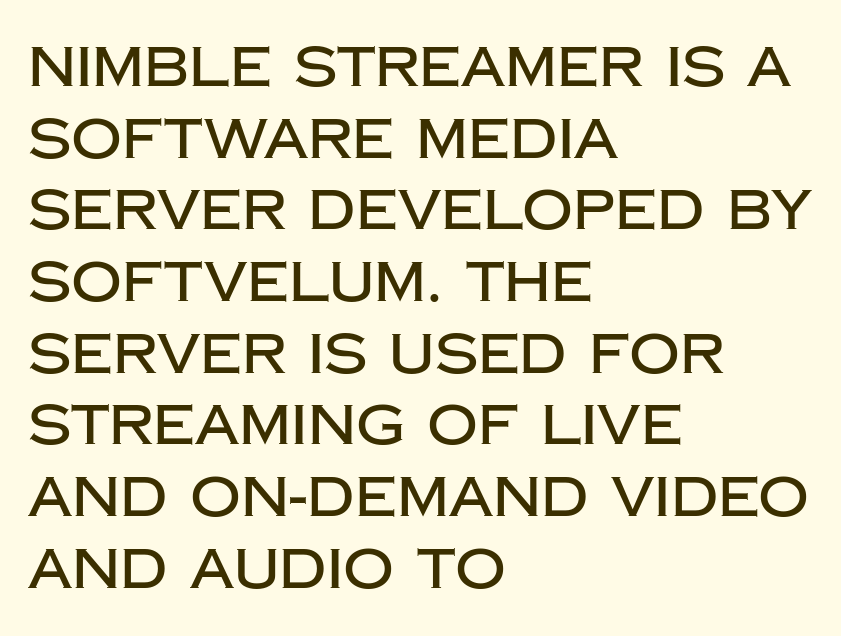
Caption: multi-line text, flush left, ragged right. Each letter's strokes conclude bluntly, with no projecting serifs. Line spacing here is normal. This sample uses an upright cut, with every glyph sitting square on the baseline. The baseline area is clear.
